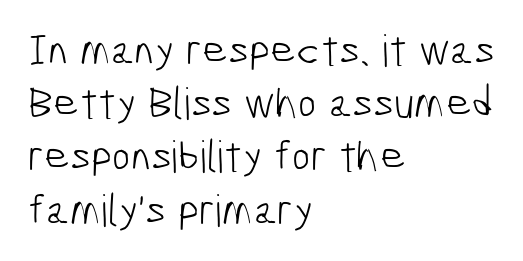
{"serif": "no", "bold": "no", "weight": "light", "width": "condensed", "stroke_contrast": "low", "x_height": "medium", "monospaced": "no", "underline": "no", "align": "left", "line_spacing_ratio": 1.21, "letter_spacing": "normal", "letter_spacing_em": 0.0, "glyph_px": 44}
